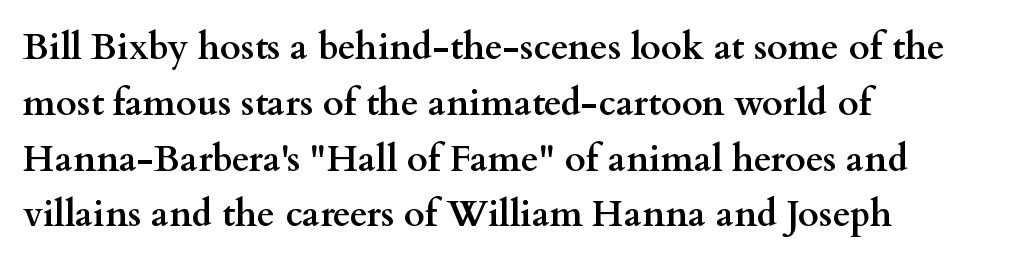
Q: Is the text bold? A: Yes.
Q: Is the text italic (slanted)? A: No, it is upright.
Q: Is the typeface a serif or a sans-serif typeface? A: Serif.
Q: Is the text underlined? A: No.
Q: How is the paragraph aligned? A: Left-aligned.
Q: Is the spacing between letters normal or unusually wide? A: Normal.
Q: Is the spacing between lines tight, normal or loose? A: Normal.
Q: Width (condensed, normal, or wide)? A: Wide.
Q: Stroke contrast? A: Medium.
Q: x-height? A: Small.
Q: Monospaced? A: No.
